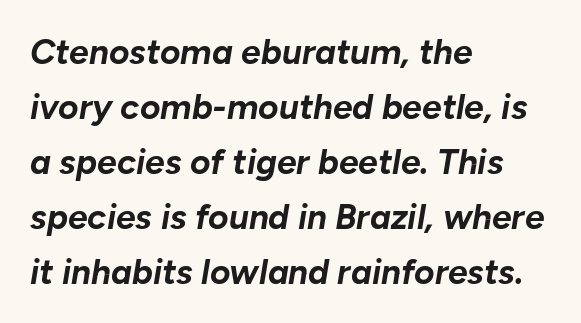
The image shows 35 px bold type, italic (leaning right); set left-aligned, normal line spacing (1.57x), normal letter spacing, not underlined; low stroke contrast and a medium x-height.
